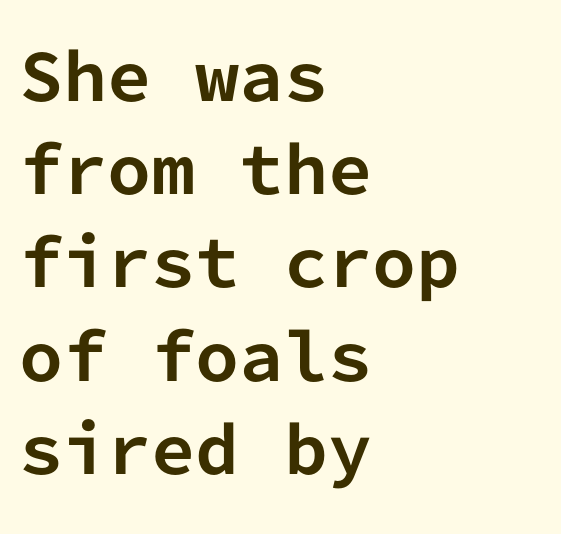
Letters rest on an invisible, unmarked baseline. Stroke thickness is high; the sample reads as a true bold. Note the uniform advance width — an 'i' takes as much space as an 'm'. The space between consecutive lines is moderate. The lines are quadded left.
